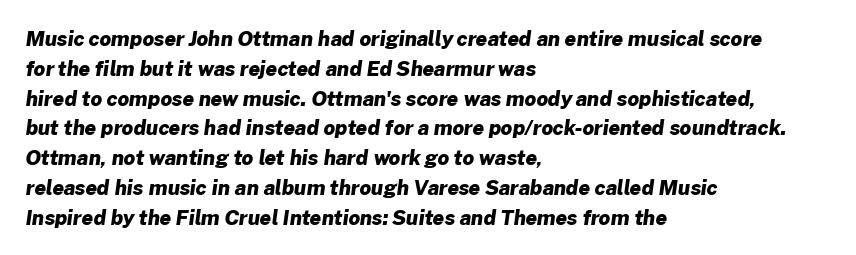
Students, note that the glyphs here touch the page at normal intervals. Strokes here are thick enough to call this a true bold. The passage is arranged the way most books set body copy — flush left. If you measured baseline to baseline, you'd find a middling distance. No word sits above an underline.
